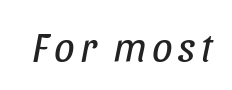
Bare-footed words on every line. Each letter keeps its own natural width here, so spacing adapts to shape. Style check: oblique. The typeface has the unassuming heft of standard copy or less.
